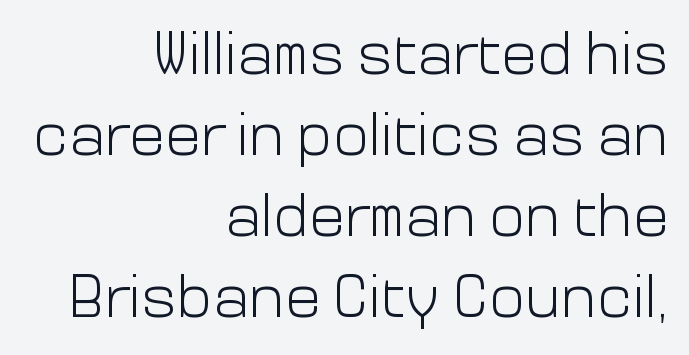
Q: Is the text bold? A: No.
Q: Is the text italic (slanted)? A: No, it is upright.
Q: Is the typeface a serif or a sans-serif typeface? A: Sans-serif.
Q: Is the text underlined? A: No.
Q: How is the paragraph aligned? A: Right-aligned.
Q: Is the spacing between letters normal or unusually wide? A: Normal.
Q: Is the spacing between lines tight, normal or loose? A: Normal.
Q: Width (condensed, normal, or wide)? A: Normal.
Q: Stroke contrast? A: Low.
Q: x-height? A: Medium.
Q: Monospaced? A: No.
